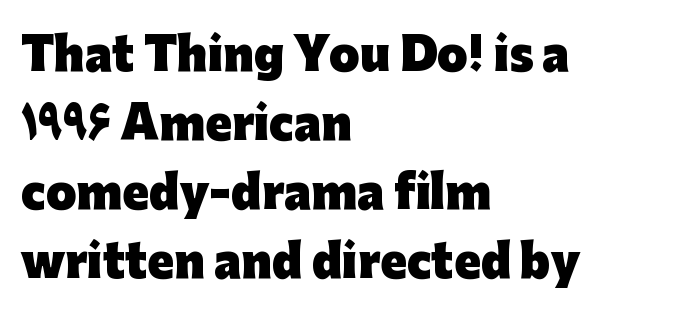
The image shows 44 px heavy sans-serif type, upright; set left-aligned, normal line spacing (1.57x), normal letter spacing, not underlined; low stroke contrast and a medium x-height.
